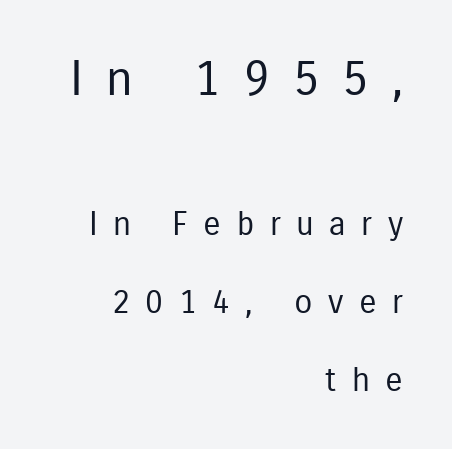
Q: Is the text bold? A: No.
Q: Is the text italic (slanted)? A: No, it is upright.
Q: Is the typeface a serif or a sans-serif typeface? A: Sans-serif.
Q: Is the text underlined? A: No.
Q: How is the paragraph aligned? A: Right-aligned.
Q: Is the spacing between letters normal or unusually wide? A: Unusually wide.
Q: Is the spacing between lines tight, normal or loose? A: Loose.
Q: Which block of text is set in a larger size, the first (top) or the second (bottom)? A: The first (top) one.
Q: Width (condensed, normal, or wide)? A: Condensed.
Q: Stroke contrast? A: Low.
Q: x-height? A: Medium.
Q: Monospaced? A: No.
